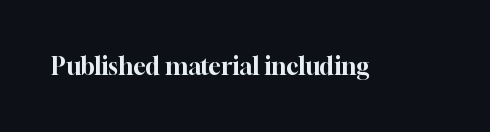
The image shows 24 px text type, upright; set normal letter spacing, not underlined.
